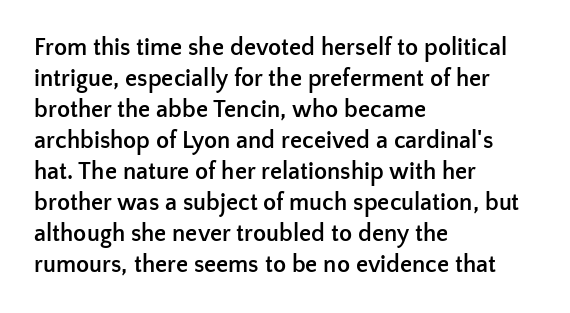
{"italic": "no", "bold": "yes", "underline": "no", "align": "left", "line_spacing": "normal", "line_spacing_ratio": 1.29, "letter_spacing": "normal", "letter_spacing_em": 0.0, "glyph_px": 24}
